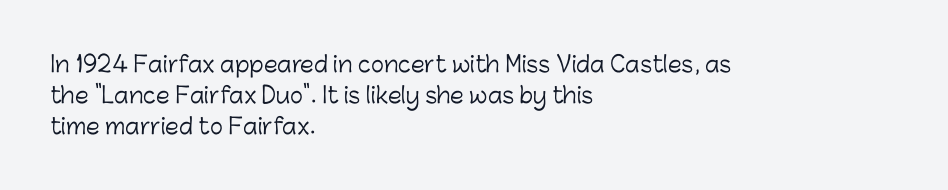
Q: Is the text bold? A: No.
Q: Is the text italic (slanted)? A: No, it is upright.
Q: Is the text underlined? A: No.
Q: How is the paragraph aligned? A: Left-aligned.
Q: Is the spacing between letters normal or unusually wide? A: Normal.
Q: Is the spacing between lines tight, normal or loose? A: Normal.
